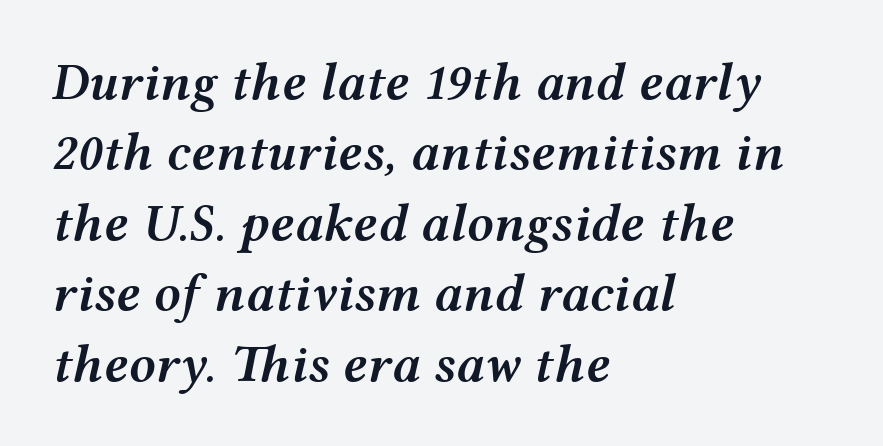
Q: Is the text bold? A: Semi-bold.
Q: Is the text italic (slanted)? A: Yes, it leans right by about 12 degrees.
Q: Is the text underlined? A: No.
Q: How is the paragraph aligned? A: Left-aligned.
Q: Is the spacing between letters normal or unusually wide? A: Normal.
Q: Is the spacing between lines tight, normal or loose? A: Normal.
Q: Width (condensed, normal, or wide)? A: Wide.
Q: Stroke contrast? A: Medium.
Q: x-height? A: Medium.
Q: Monospaced? A: No.
